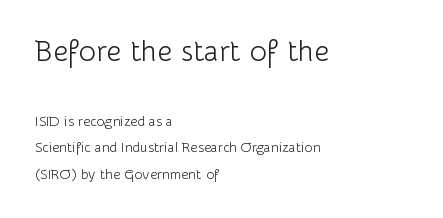
{"serif": "no", "italic": "no", "bold": "no", "weight": "light", "width": "normal", "stroke_contrast": "low", "x_height": "medium", "monospaced": "no", "underline": "no", "align": "left", "line_spacing_ratio": 1.89, "letter_spacing": "normal", "letter_spacing_em": 0.0, "larger_block": "first", "size_ratio": 2.07, "glyph_px": 29}
